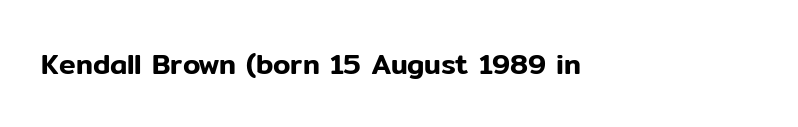
Q: Is the text italic (slanted)? A: No, it is upright.
Q: Is the typeface a serif or a sans-serif typeface? A: Sans-serif.
Q: Is the text underlined? A: No.
Q: Is the spacing between letters normal or unusually wide? A: Normal.
Q: Width (condensed, normal, or wide)? A: Normal.
Q: Stroke contrast? A: Low.
Q: x-height? A: Medium.
Q: Monospaced? A: No.
